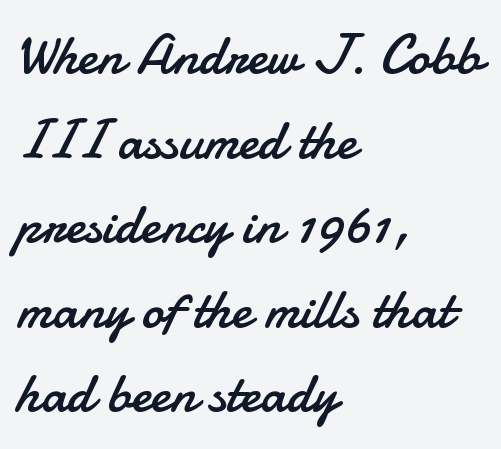
{"serif": "no", "bold": "no", "weight": "regular", "width": "normal", "stroke_contrast": "low", "x_height": "small", "monospaced": "no", "underline": "no", "align": "left", "line_spacing": "normal", "line_spacing_ratio": 1.51, "letter_spacing": "normal", "letter_spacing_em": 0.0, "glyph_px": 56}
